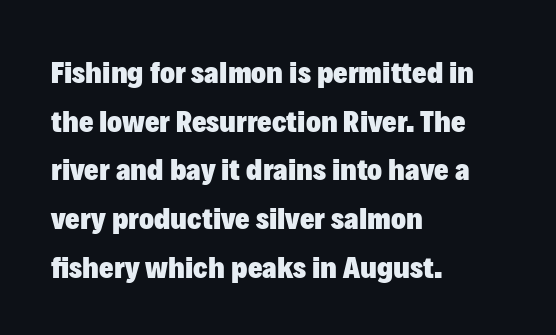
{"serif": "no", "italic": "no", "bold": "yes", "weight": "heavy", "width": "normal", "stroke_contrast": "low", "x_height": "medium", "monospaced": "no", "underline": "no", "align": "left", "line_spacing": "normal", "line_spacing_ratio": 1.57, "letter_spacing": "normal", "letter_spacing_em": 0.0, "glyph_px": 31}
